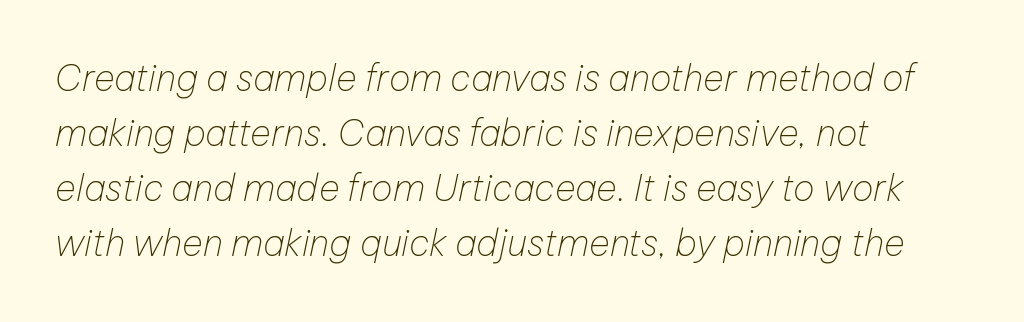
The image shows 36 px thin type, italic (leaning right); set left-aligned, normal line spacing (1.53x), normal letter spacing, not underlined; low stroke contrast and a medium x-height.
